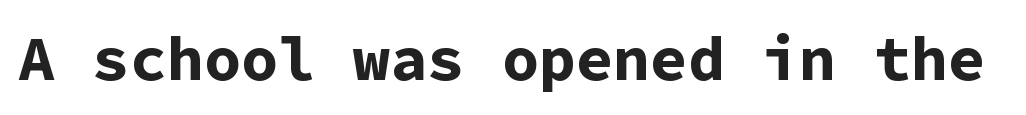
{"serif": "no", "italic": "no", "bold": "yes", "weight": "bold", "width": "normal", "stroke_contrast": "low", "x_height": "medium", "monospaced": "yes", "underline": "no", "letter_spacing": "normal", "letter_spacing_em": 0.0, "glyph_px": 62}
